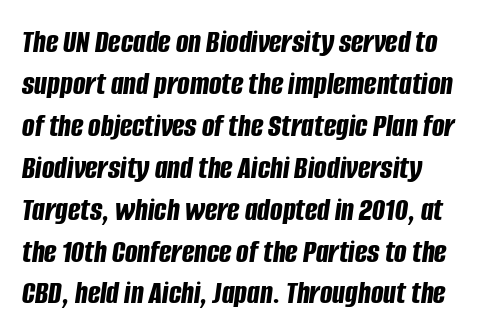
{"italic": "yes", "lean": "right", "slant_degrees": 8, "bold": "yes", "weight": "bold", "width": "condensed", "stroke_contrast": "low", "x_height": "large", "monospaced": "no", "underline": "no", "align": "left", "line_spacing": "normal", "line_spacing_ratio": 1.27, "letter_spacing": "normal", "letter_spacing_em": 0.0, "glyph_px": 33}
